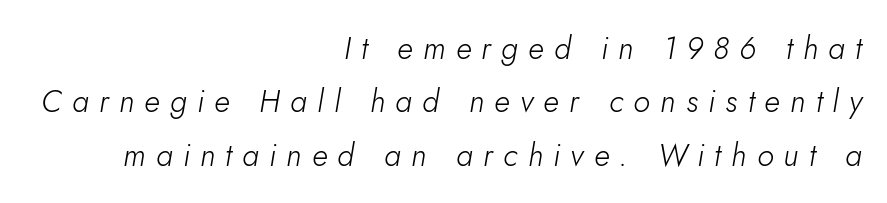
The image shows 31 px light type, italic (leaning right); set right-aligned, line spacing 1.72x, unusually wide letter spacing (+0.33 em), not underlined; low stroke contrast and a small x-height.
